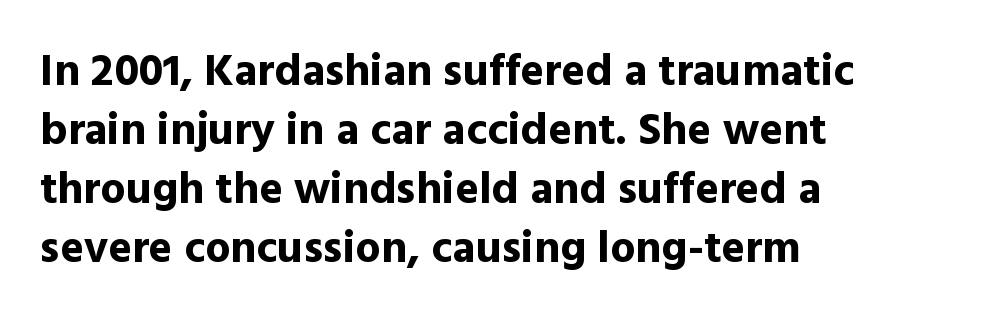
Words float on clear page, feet unadorned. Nope, not italic — everything's standing straight. Normally led — the rows are evenly, conventionally spaced. Proportional: the letters do not fall into vertical columns. Heavy, bold letterforms. A typesetter would label this face a sans.
